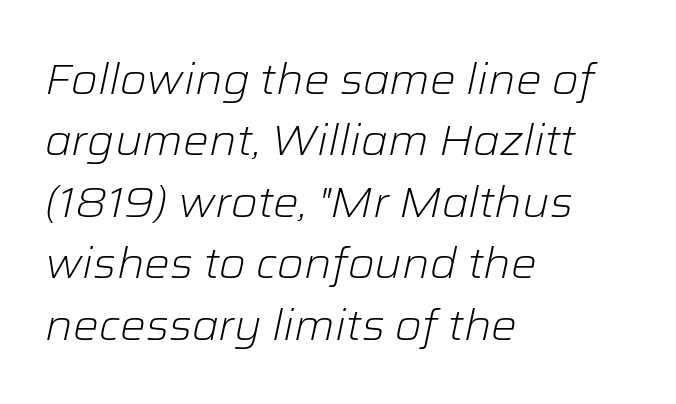
{"italic": "yes", "lean": "right", "slant_degrees": 12, "bold": "no", "weight": "light", "width": "normal", "stroke_contrast": "low", "x_height": "medium", "monospaced": "no", "underline": "no", "align": "left", "line_spacing": "normal", "line_spacing_ratio": 1.43, "letter_spacing": "normal", "letter_spacing_em": 0.0, "glyph_px": 43}
